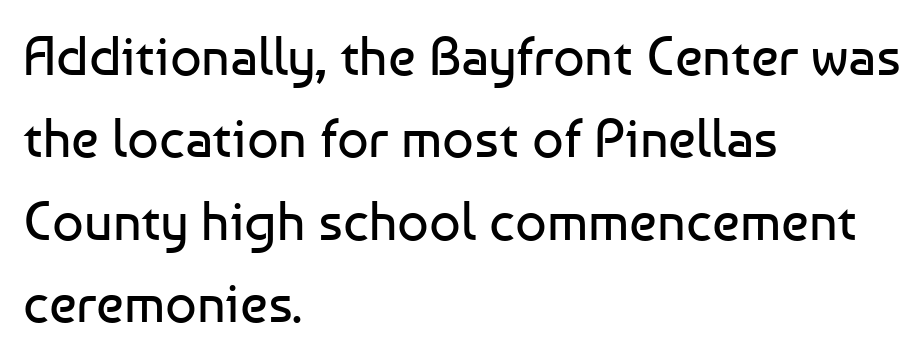
Q: Is the text bold? A: No.
Q: Is the text italic (slanted)? A: No, it is upright.
Q: Is the typeface a serif or a sans-serif typeface? A: Sans-serif.
Q: Is the text underlined? A: No.
Q: How is the paragraph aligned? A: Left-aligned.
Q: Is the spacing between letters normal or unusually wide? A: Normal.
Q: Is the spacing between lines tight, normal or loose? A: Normal.
Q: Width (condensed, normal, or wide)? A: Normal.
Q: Stroke contrast? A: Low.
Q: x-height? A: Medium.
Q: Monospaced? A: No.
